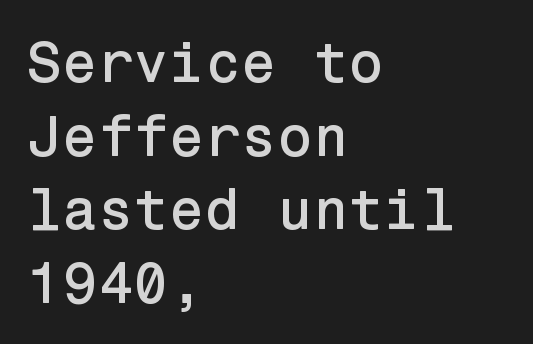
The passage shown is not underscored anywhere. Every stem runs plumb, perpendicular to the baseline. Each letter's strokes conclude bluntly, with no projecting serifs. Notice how the passage keeps a crisp vertical edge on the left only. This rendering leaves character spacing at its baseline value. How would I describe the line gaps? Plain and ordinary.
